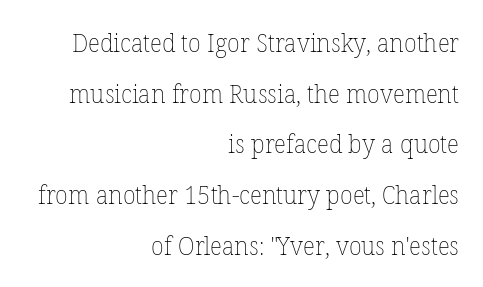
The image shows 26 px text type, upright; set right-aligned, loose line spacing (1.95x), normal letter spacing, not underlined.
